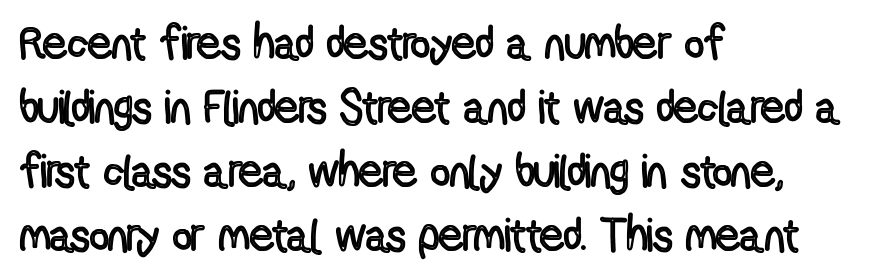
A typesetter would call this zero additional tracking. No word sits above an underline. Leading matches the norm, producing a regular column. Leftover space on each line is placed entirely after the last word. Each letter keeps its own natural width here, so spacing adapts to shape. The typography opts for an upright posture over an oblique one.
